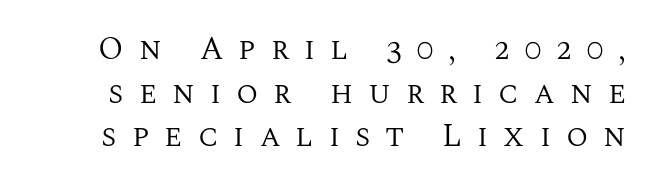
The image shows 32 px regular-weight serif type, upright; set normal line spacing (1.36x), unusually wide letter spacing (+0.47 em), not underlined; medium stroke contrast and a large x-height.
